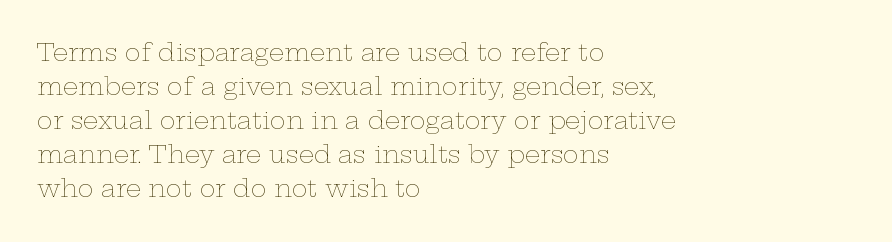
The image shows 24 px text type, upright; set left-aligned, normal line spacing (1.42x), normal letter spacing, not underlined.
